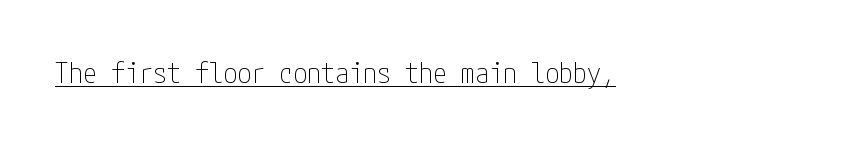
Q: Is the text bold? A: No.
Q: Is the text italic (slanted)? A: No, it is upright.
Q: Is the typeface a serif or a sans-serif typeface? A: Sans-serif.
Q: Is the text underlined? A: Yes.
Q: Is the spacing between letters normal or unusually wide? A: Normal.
Q: Width (condensed, normal, or wide)? A: Condensed.
Q: Stroke contrast? A: Low.
Q: x-height? A: Medium.
